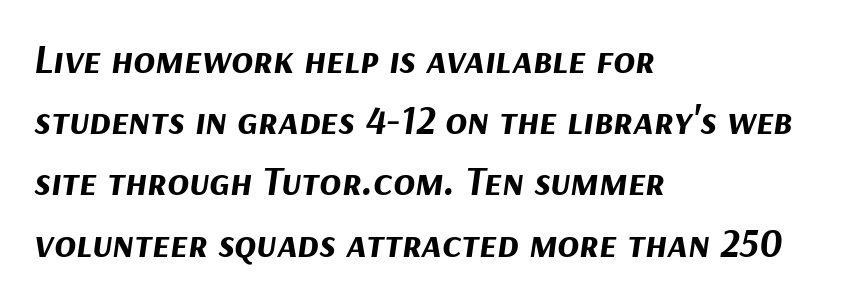
This is oblique type, the kind used for emphasis or titles. The passage shown is not underscored anywhere. Set as a true bold cut, around the 700 mark. Every row of glyphs begins at an identical x-position on the left.
